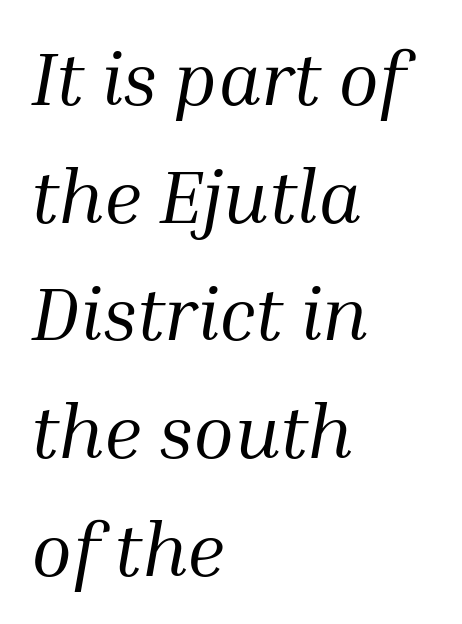
{"serif": "yes", "italic": "yes", "lean": "right", "slant_degrees": 10, "bold": "no", "weight": "regular", "width": "normal", "stroke_contrast": "medium", "x_height": "medium", "monospaced": "no", "underline": "no", "align": "left", "line_spacing": "normal", "line_spacing_ratio": 1.57, "letter_spacing": "normal", "letter_spacing_em": 0.0, "glyph_px": 75}
